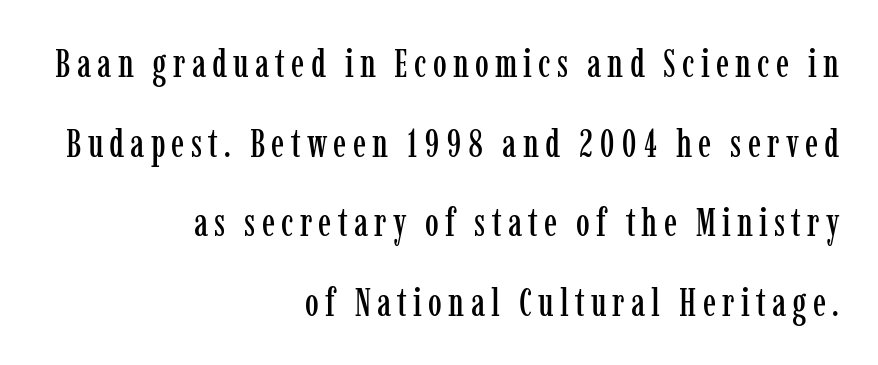
This is roman type, the default non-slanted kind. Is this a sans? No — the strokes have serifs. Vertically, the passage feels expansive, rows floating well apart. Nobody drew a line under any word here. Here the designer chose a conventional face with non-uniform glyph widths.
